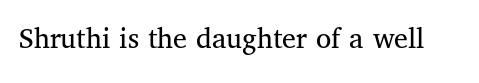
The image shows 31 px regular-weight serif type, upright; set normal letter spacing, not underlined; medium stroke contrast and a medium x-height.
